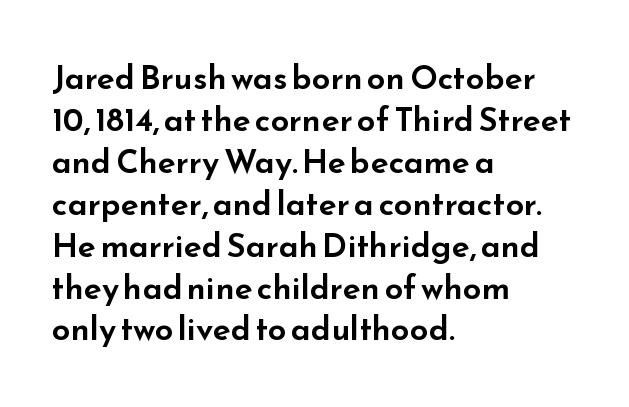
{"serif": "no", "italic": "no", "width": "wide", "stroke_contrast": "low", "x_height": "small", "monospaced": "no", "underline": "no", "align": "left", "line_spacing": "normal", "line_spacing_ratio": 1.27, "letter_spacing": "normal", "letter_spacing_em": 0.0, "glyph_px": 33}
